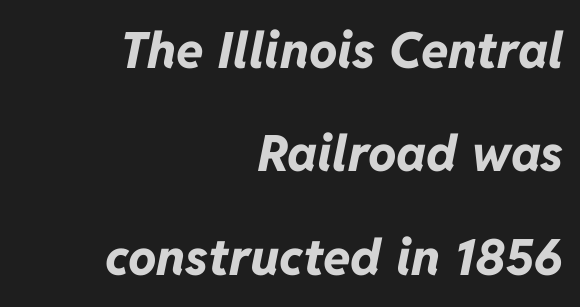
The image shows 50 px bold type, italic (leaning right); set right-aligned, loose line spacing (2.07x), normal letter spacing, not underlined; low stroke contrast and a medium x-height.
